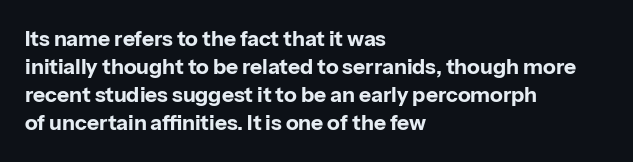
Anything drawn beneath the words? Only blank space. Evenly set lines give the paragraph a standard silhouette. In CSS terms this would be text-align: left. The font's upright variant was chosen for this text. Strokes here are thick enough to call this a true bold.
